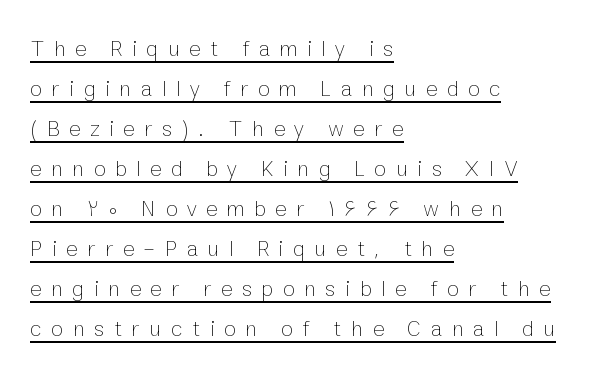
{"italic": "no", "bold": "no", "underline": "yes", "align": "left", "line_spacing_ratio": 1.82, "letter_spacing": "wide", "letter_spacing_em": 0.44, "glyph_px": 22}
